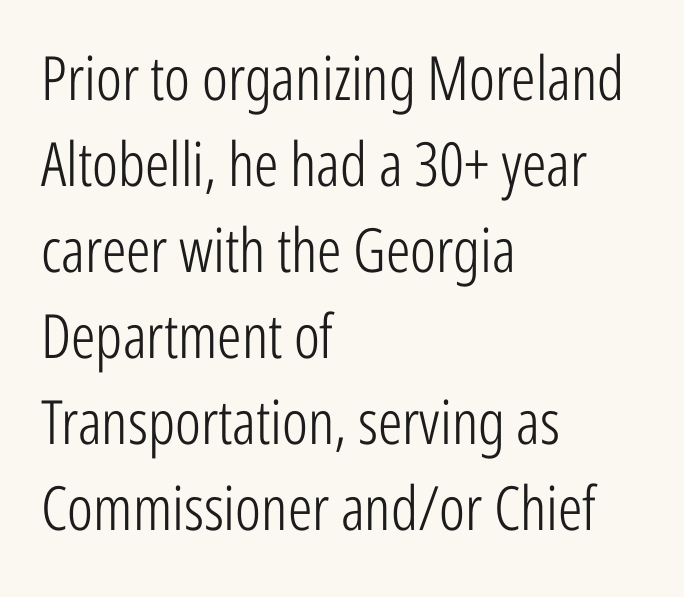
Q: Is the text bold? A: No.
Q: Is the text italic (slanted)? A: No, it is upright.
Q: Is the typeface a serif or a sans-serif typeface? A: Sans-serif.
Q: Is the text underlined? A: No.
Q: How is the paragraph aligned? A: Left-aligned.
Q: Is the spacing between letters normal or unusually wide? A: Normal.
Q: Is the spacing between lines tight, normal or loose? A: Normal.
Q: Width (condensed, normal, or wide)? A: Condensed.
Q: Stroke contrast? A: Low.
Q: x-height? A: Medium.
Q: Monospaced? A: No.
